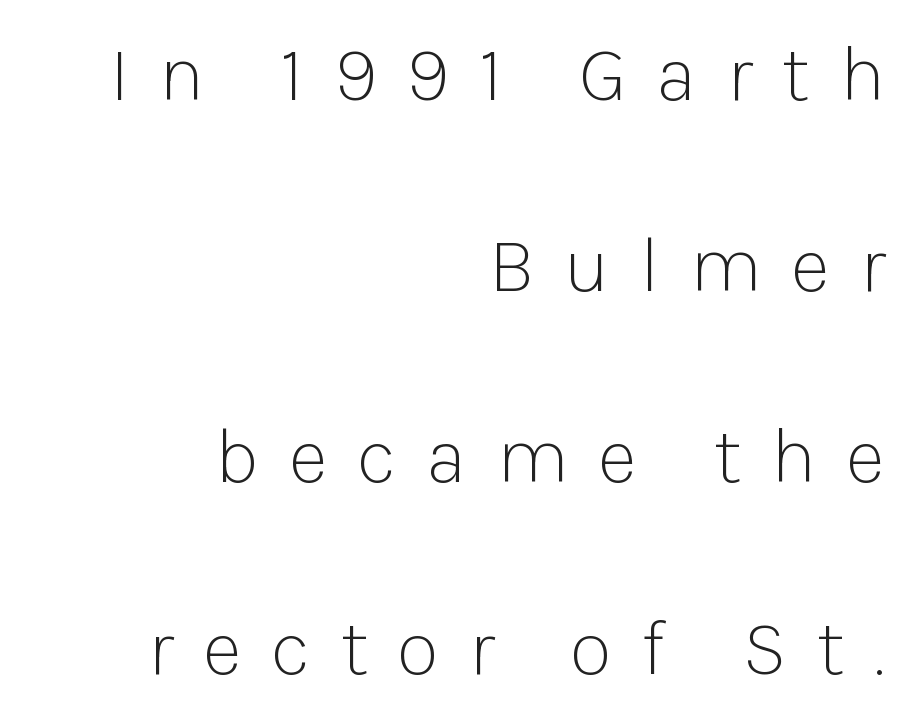
The image shows 79 px light sans-serif type, upright; set right-aligned, loose line spacing (2.42x), unusually wide letter spacing (+0.37 em), not underlined; low stroke contrast and a medium x-height.
